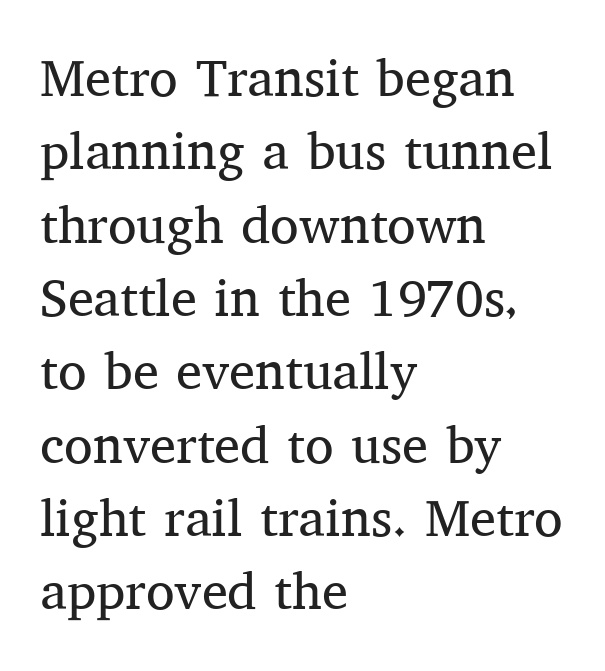
{"serif": "yes", "italic": "no", "bold": "no", "weight": "regular", "width": "normal", "stroke_contrast": "medium", "x_height": "medium", "monospaced": "no", "underline": "no", "align": "left", "line_spacing": "normal", "line_spacing_ratio": 1.41, "letter_spacing": "normal", "letter_spacing_em": 0.0, "glyph_px": 52}
